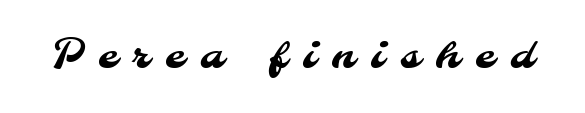
Does extra space separate the letters? Yes, quite a lot of it. The rendering uses natural spacing where letterforms have individual widths. A bare baseline throughout the passage. Grotesque or geometric, the face here clearly has no serifs.
